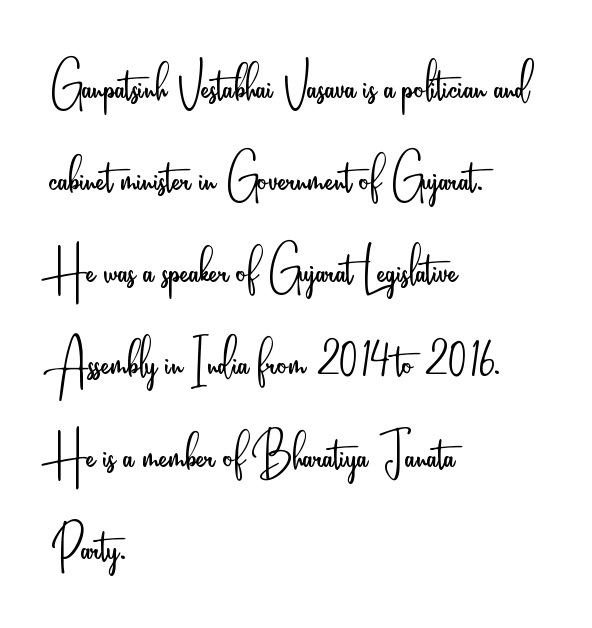
Q: Is the text bold? A: No.
Q: Is the typeface a serif or a sans-serif typeface? A: Sans-serif.
Q: Is the text underlined? A: No.
Q: How is the paragraph aligned? A: Left-aligned.
Q: Is the spacing between letters normal or unusually wide? A: Normal.
Q: Is the spacing between lines tight, normal or loose? A: Normal.
Q: Width (condensed, normal, or wide)? A: Condensed.
Q: Stroke contrast? A: Low.
Q: x-height? A: Small.
Q: Monospaced? A: No.
